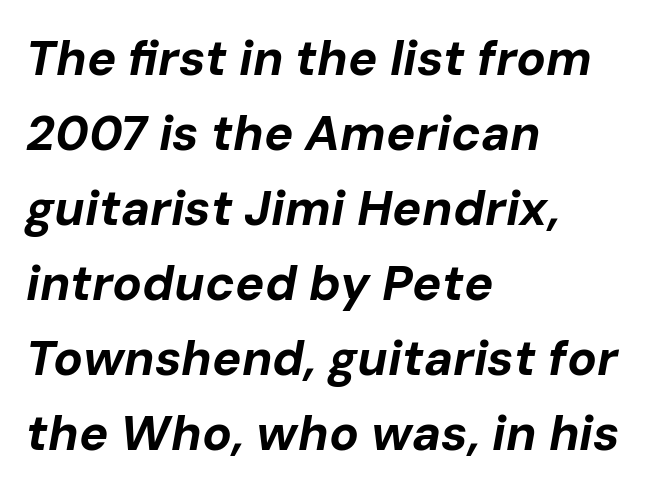
{"italic": "yes", "lean": "right", "slant_degrees": 10, "bold": "yes", "weight": "bold", "width": "normal", "stroke_contrast": "low", "x_height": "medium", "monospaced": "no", "underline": "no", "align": "left", "line_spacing": "normal", "line_spacing_ratio": 1.53, "letter_spacing": "normal", "letter_spacing_em": 0.0, "glyph_px": 49}
